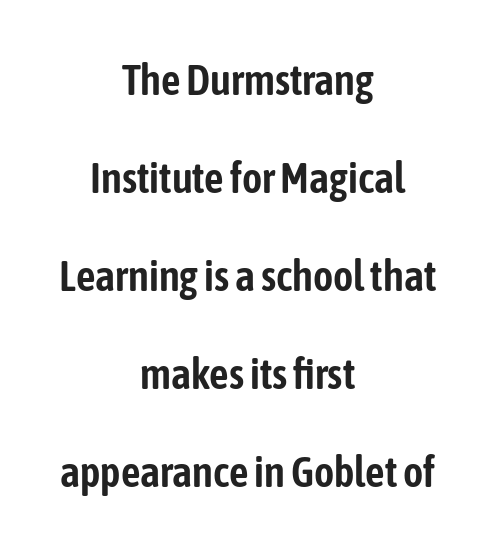
The image shows 43 px condensed sans-serif type, upright; set centered, loose line spacing (2.28x), normal letter spacing, not underlined; low stroke contrast and a medium x-height.
